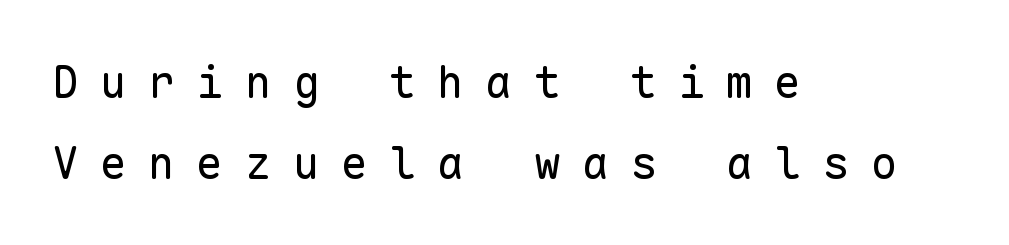
Q: Is the text bold? A: No.
Q: Is the text italic (slanted)? A: No, it is upright.
Q: Is the typeface a serif or a sans-serif typeface? A: Sans-serif.
Q: Is the text underlined? A: No.
Q: How is the paragraph aligned? A: Left-aligned.
Q: Is the spacing between letters normal or unusually wide? A: Unusually wide.
Q: Width (condensed, normal, or wide)? A: Normal.
Q: Stroke contrast? A: Low.
Q: x-height? A: Medium.
Q: Monospaced? A: Yes.
